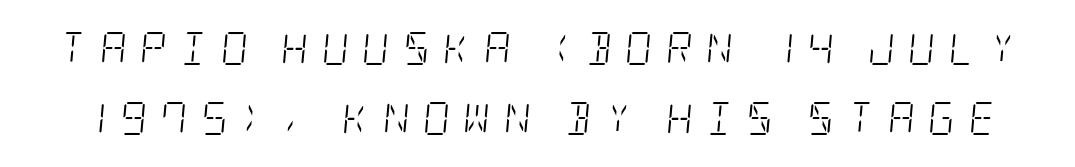
Q: Is the text bold? A: No.
Q: Is the text italic (slanted)? A: Yes, it leans right by about 5 degrees.
Q: Is the typeface a serif or a sans-serif typeface? A: Serif.
Q: Is the text underlined? A: No.
Q: Is the spacing between letters normal or unusually wide? A: Unusually wide.
Q: Is the spacing between lines tight, normal or loose? A: Loose.
Q: Width (condensed, normal, or wide)? A: Condensed.
Q: Stroke contrast? A: Low.
Q: x-height? A: Large.
